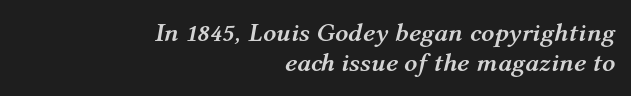
The image shows 26 px bold type, italic (leaning right); set right-aligned, line spacing 1.16x, normal letter spacing, not underlined.
